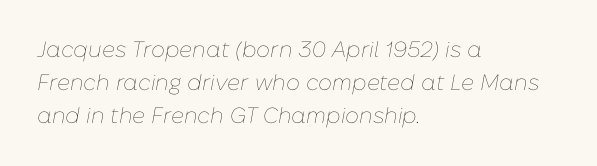
Short note: letters normally spaced. This sample is left-justified, so line endings fall wherever the words run out. No word sits above an underline. Quick note: italic. Weight: not bold — regular or lighter.
